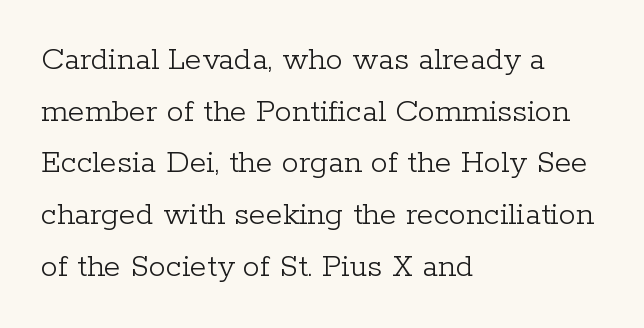
{"serif": "yes", "italic": "no", "bold": "no", "weight": "light", "width": "normal", "stroke_contrast": "low", "x_height": "medium", "monospaced": "no", "underline": "no", "align": "left", "line_spacing": "normal", "line_spacing_ratio": 1.52, "letter_spacing": "normal", "letter_spacing_em": 0.0, "glyph_px": 34}
